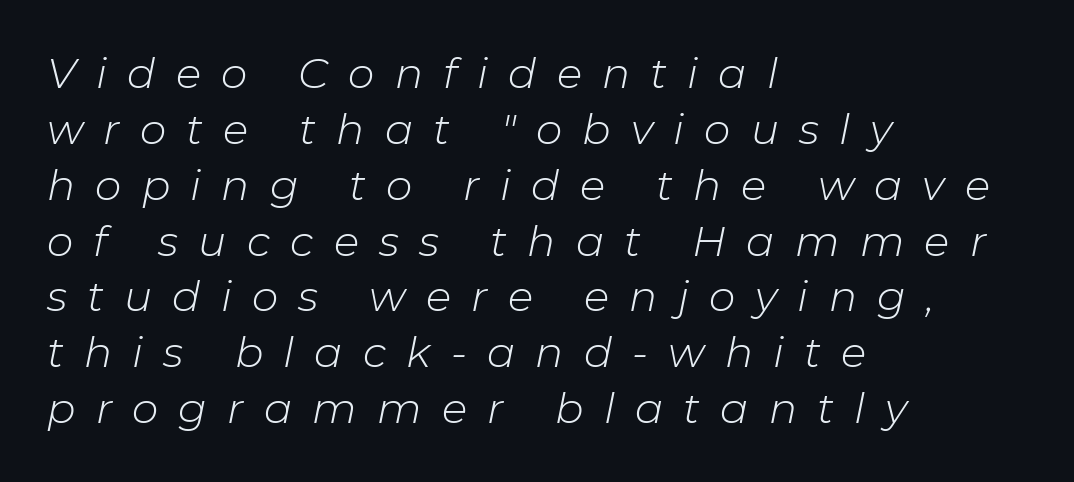
Q: Is the text bold? A: No.
Q: Is the text italic (slanted)? A: Yes, it leans right by about 11 degrees.
Q: Is the text underlined? A: No.
Q: How is the paragraph aligned? A: Left-aligned.
Q: Is the spacing between letters normal or unusually wide? A: Unusually wide.
Q: Is the spacing between lines tight, normal or loose? A: Normal.
Q: Width (condensed, normal, or wide)? A: Normal.
Q: Stroke contrast? A: Low.
Q: x-height? A: Medium.
Q: Monospaced? A: No.
